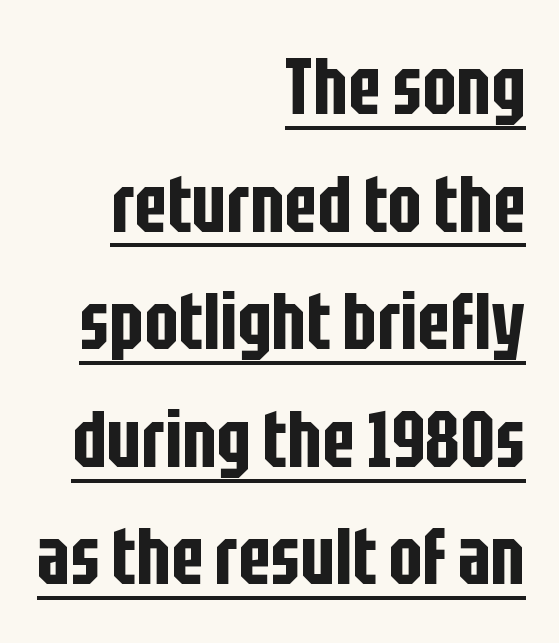
The compositor pushed each line to the right boundary. Successive baselines arrive at the customary interval. Nope, no serifs anywhere on these letters. You could call the tracking neutral — neither tight nor loose.
